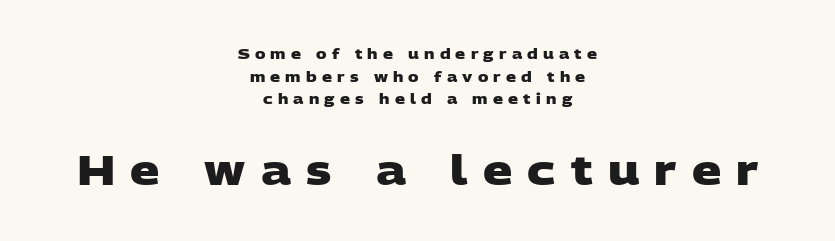
The image shows 41 px heavy, wide sans-serif type; set centered, normal line spacing (1.61x), unusually wide letter spacing (+0.37 em), not underlined; the second (bottom) block is 2.93x larger; low stroke contrast and a large x-height.
